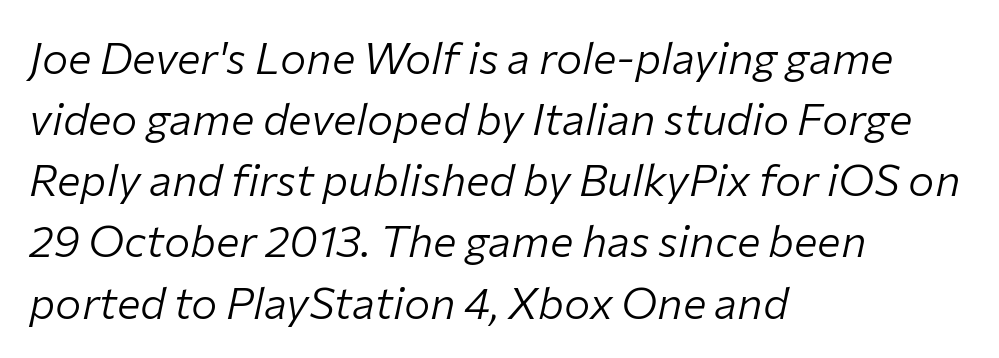
{"italic": "yes", "lean": "right", "slant_degrees": 12, "bold": "no", "weight": "light", "width": "normal", "stroke_contrast": "low", "x_height": "medium", "monospaced": "no", "underline": "no", "align": "left", "line_spacing": "normal", "line_spacing_ratio": 1.39, "letter_spacing": "normal", "letter_spacing_em": 0.0, "glyph_px": 44}
